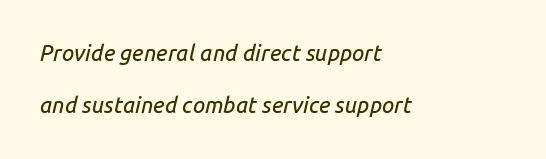
The image shows 22 px text type, italic (leaning right); set left-aligned, loose line spacing (2.36x), normal letter spacing, not underlined.
